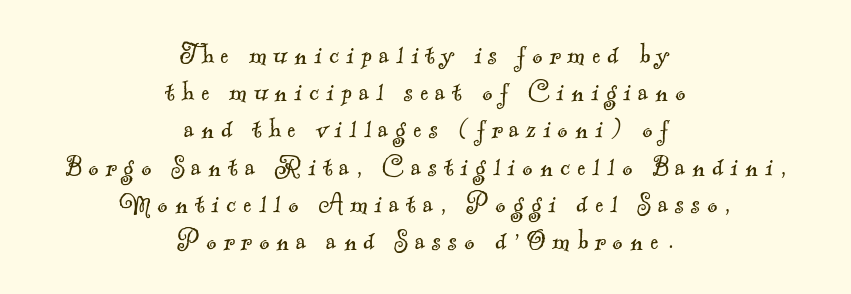
Descenders hang freely into open space. A typesetter would call this heavily tracked-out type. Layout note: lines centered. Proportional: the letters do not fall into vertical columns.
